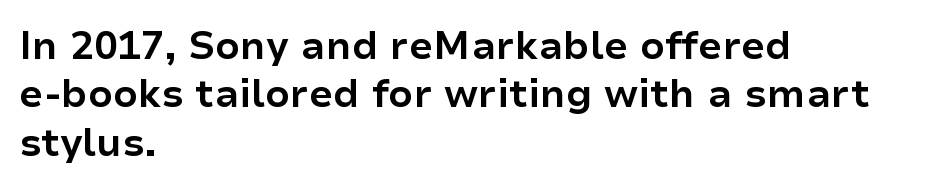
{"serif": "no", "italic": "no", "bold": "yes", "weight": "bold", "width": "normal", "stroke_contrast": "low", "x_height": "medium", "monospaced": "no", "underline": "no", "align": "left", "line_spacing_ratio": 1.24, "letter_spacing": "normal", "letter_spacing_em": 0.0, "glyph_px": 39}
